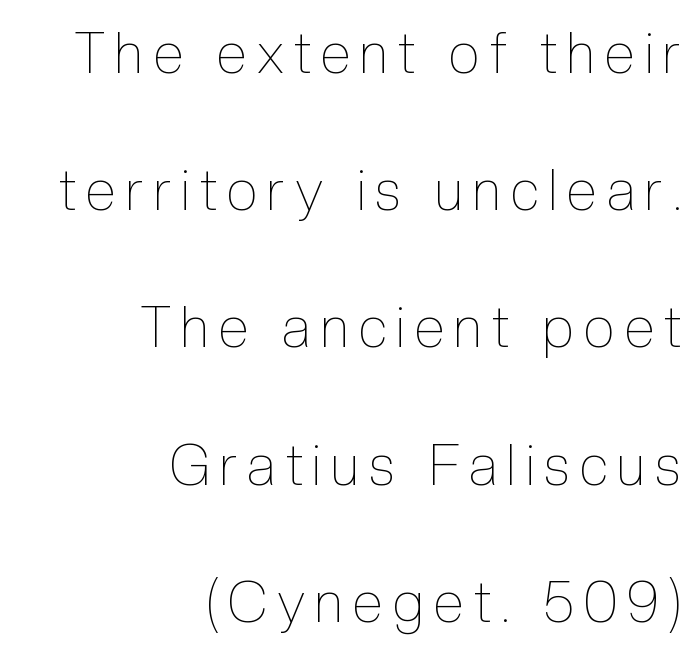
{"italic": "no", "bold": "no", "weight": "thin", "width": "condensed", "x_height": "medium", "monospaced": "no", "underline": "no", "align": "right", "line_spacing": "loose", "line_spacing_ratio": 2.45, "glyph_px": 56}
